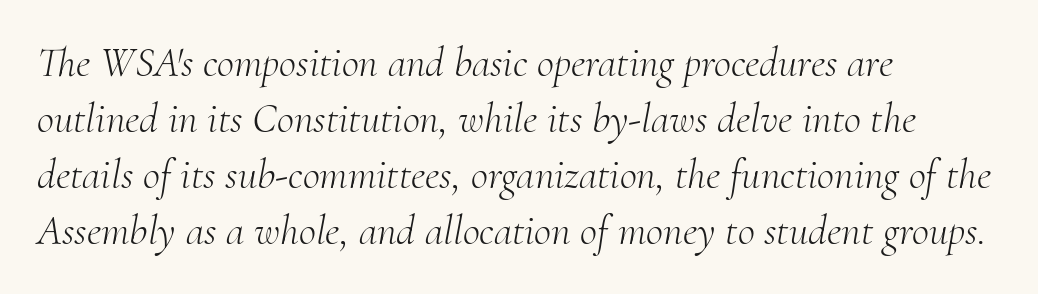
{"serif": "yes", "italic": "yes", "lean": "right", "slant_degrees": 10, "bold": "no", "weight": "light", "width": "normal", "stroke_contrast": "medium", "x_height": "small", "monospaced": "no", "underline": "no", "align": "left", "line_spacing": "normal", "line_spacing_ratio": 1.33, "letter_spacing": "normal", "letter_spacing_em": 0.0, "glyph_px": 42}
